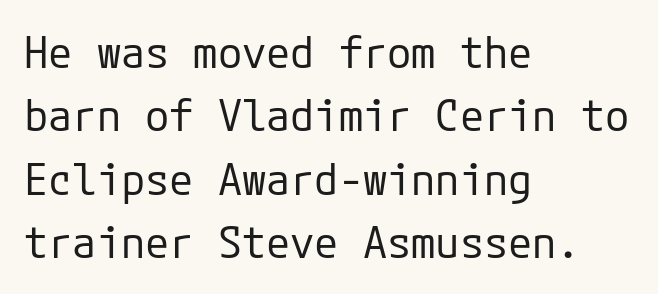
Notice how the stems are strictly vertical — no italics here. The face looks like a standard text weight, possibly lighter. If you measured baseline to baseline, you'd find a middling distance. The space directly below the letters is spotless. Is the block centered? No — it sits flush against the left margin. The type family on display is of the sans-serif kind.
